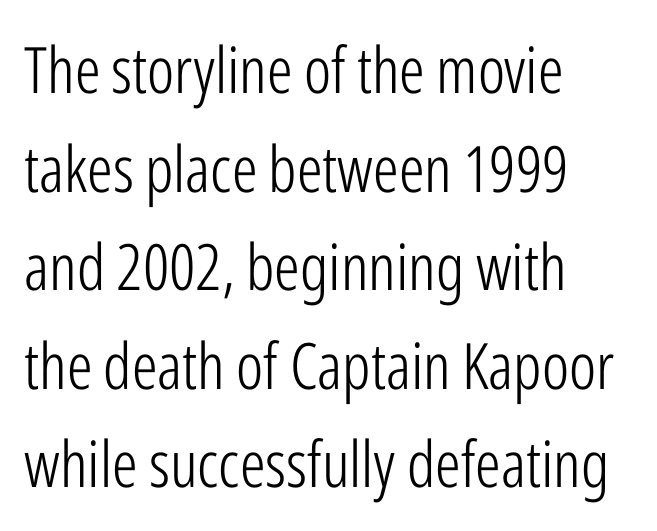
Q: Is the text bold? A: No.
Q: Is the text italic (slanted)? A: No, it is upright.
Q: Is the typeface a serif or a sans-serif typeface? A: Sans-serif.
Q: Is the text underlined? A: No.
Q: How is the paragraph aligned? A: Left-aligned.
Q: Is the spacing between letters normal or unusually wide? A: Normal.
Q: Is the spacing between lines tight, normal or loose? A: Normal.
Q: Width (condensed, normal, or wide)? A: Condensed.
Q: Stroke contrast? A: Low.
Q: x-height? A: Medium.
Q: Monospaced? A: No.
